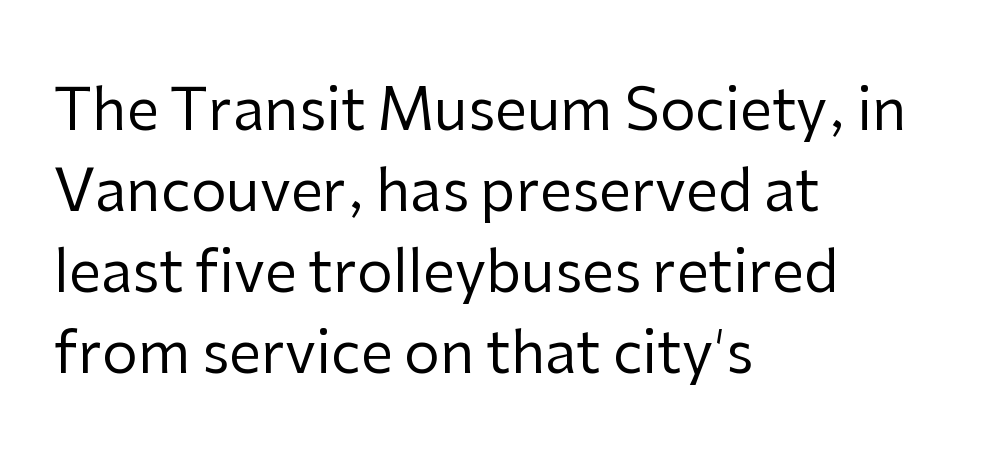
Look at the tracking — it's just the regular setting, nothing added. Rule under the text: the space is simply empty. Weight: regular or lighter. The designer went with a sans here, leaving each stem footless. These lines are set flush left with a ragged right edge.
